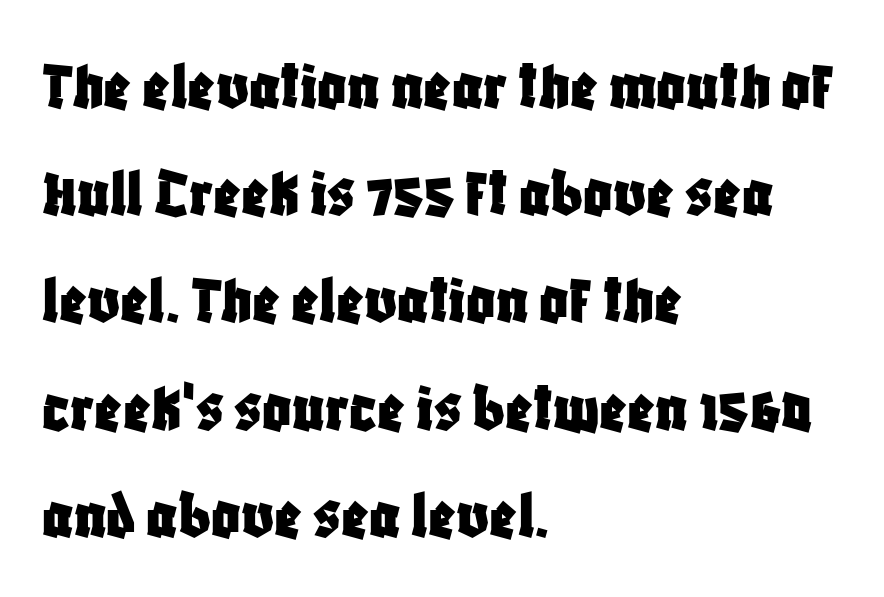
The rendering uses natural spacing where letterforms have individual widths. One-word summary of the alignment: left. Look at the tracking — it's just the regular setting, nothing added. Lines of text with bare space underneath. Look at the bottom of the vertical strokes: they stop flat, with no serifs.
